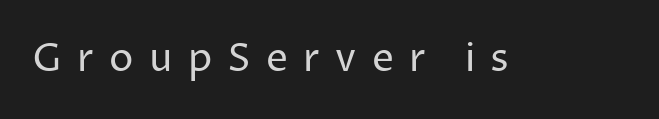
Q: Is the text bold? A: No.
Q: Is the text italic (slanted)? A: No, it is upright.
Q: Is the typeface a serif or a sans-serif typeface? A: Sans-serif.
Q: Is the text underlined? A: No.
Q: Is the spacing between letters normal or unusually wide? A: Unusually wide.
Q: Width (condensed, normal, or wide)? A: Normal.
Q: Stroke contrast? A: Low.
Q: x-height? A: Medium.
Q: Monospaced? A: No.
